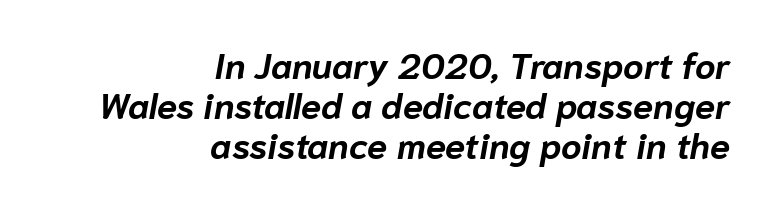
The image shows 36 px bold type, italic (leaning right); set right-aligned, tight line spacing (1.11x), normal letter spacing, not underlined; low stroke contrast and a medium x-height.
